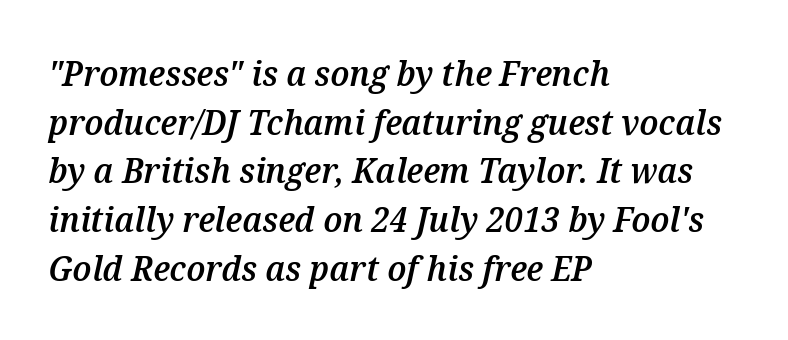
Summary of vertical rhythm: regular, with standard interline spacing. Caption: multi-line text, flush left, ragged right. A somewhat darkened texture: the type is semibold rather than bold. These lines are rendered in a variable-pitch font. Lines of text with bare space underneath. Does extra space separate the letters? No, they use regular spacing.
